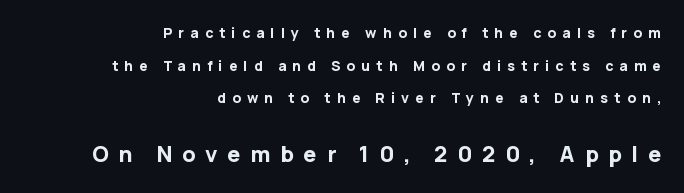
Q: Is the text bold? A: Yes.
Q: Is the text italic (slanted)? A: No, it is upright.
Q: Is the text underlined? A: No.
Q: How is the paragraph aligned? A: Right-aligned.
Q: Is the spacing between letters normal or unusually wide? A: Unusually wide.
Q: Is the spacing between lines tight, normal or loose? A: Loose.
Q: Which block of text is set in a larger size, the first (top) or the second (bottom)? A: The second (bottom) one.
